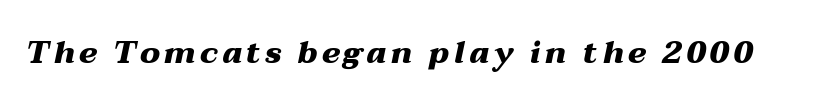
Think of a printed novel: that variable character pitch is what you see here. The whole block is typeset with a tilt. This rendering features lettering with no underline. In terms of weight, the rendering is a true, heavy bold.
